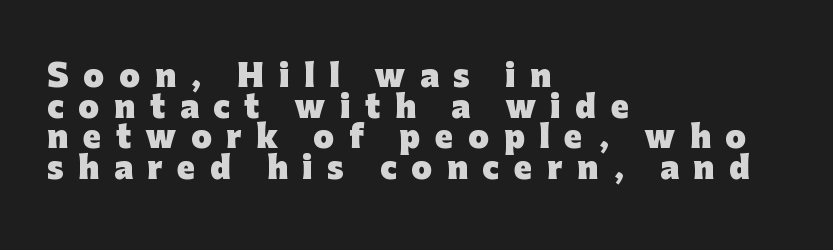
{"serif": "no", "italic": "no", "bold": "yes", "weight": "heavy", "width": "normal", "stroke_contrast": "low", "x_height": "medium", "monospaced": "no", "underline": "no", "align": "left", "line_spacing": "tight", "line_spacing_ratio": 1.02, "letter_spacing": "wide", "letter_spacing_em": 0.49, "glyph_px": 30}
